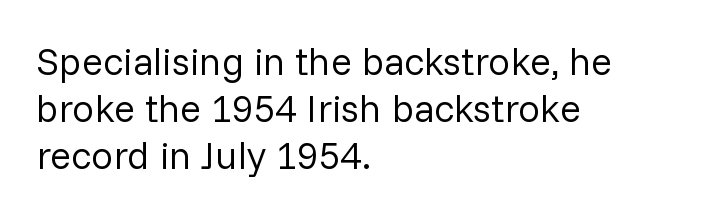
{"serif": "no", "italic": "no", "bold": "no", "weight": "regular", "width": "normal", "stroke_contrast": "low", "x_height": "medium", "monospaced": "no", "underline": "no", "align": "left", "line_spacing_ratio": 1.21, "letter_spacing": "normal", "letter_spacing_em": 0.0, "glyph_px": 39}
